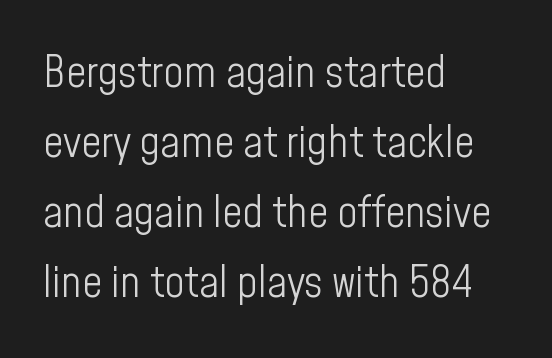
The image shows 44 px light, condensed sans-serif type, upright; set left-aligned, normal line spacing (1.59x), normal letter spacing, not underlined; low stroke contrast and a medium x-height.
